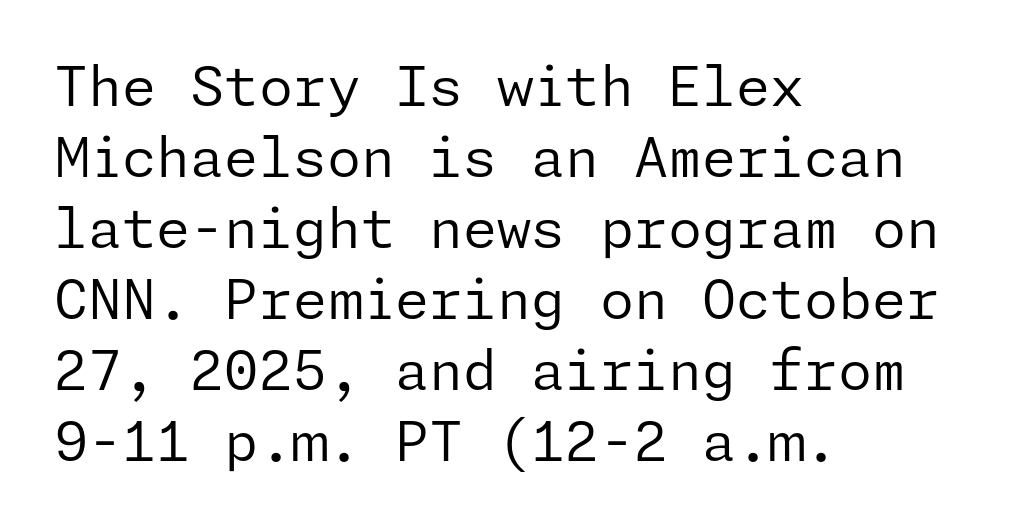
Q: Is the text bold? A: No.
Q: Is the text italic (slanted)? A: No, it is upright.
Q: Is the typeface a serif or a sans-serif typeface? A: Sans-serif.
Q: Is the text underlined? A: No.
Q: How is the paragraph aligned? A: Left-aligned.
Q: Is the spacing between letters normal or unusually wide? A: Normal.
Q: Is the spacing between lines tight, normal or loose? A: Normal.
Q: Width (condensed, normal, or wide)? A: Normal.
Q: Stroke contrast? A: Low.
Q: x-height? A: Medium.
